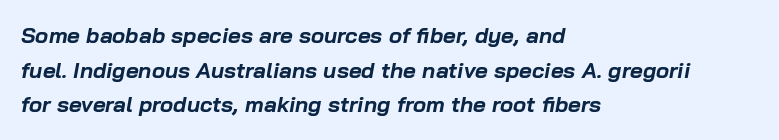
{"italic": "yes", "lean": "right", "slant_degrees": 10, "bold": "yes", "underline": "no", "align": "left", "line_spacing": "normal", "line_spacing_ratio": 1.57, "letter_spacing": "normal", "letter_spacing_em": 0.0, "glyph_px": 22}
